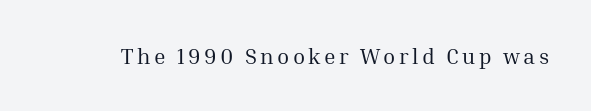
The image shows 22 px text type, upright; set not underlined.
